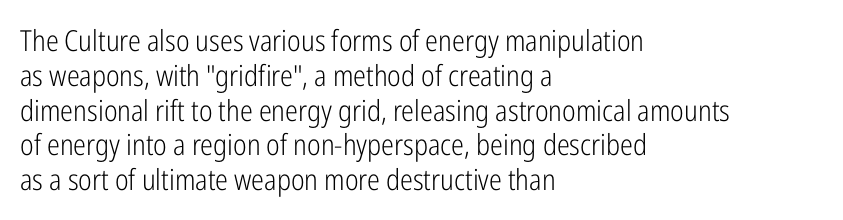
{"serif": "no", "italic": "no", "bold": "no", "weight": "light", "width": "condensed", "stroke_contrast": "low", "x_height": "medium", "monospaced": "no", "underline": "no", "align": "left", "line_spacing_ratio": 1.2, "letter_spacing": "normal", "letter_spacing_em": 0.0, "glyph_px": 29}
